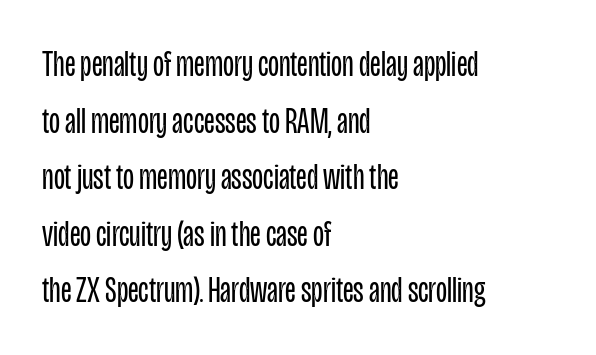
Q: Is the text bold? A: No.
Q: Is the text italic (slanted)? A: No, it is upright.
Q: Is the typeface a serif or a sans-serif typeface? A: Sans-serif.
Q: Is the text underlined? A: No.
Q: How is the paragraph aligned? A: Left-aligned.
Q: Is the spacing between letters normal or unusually wide? A: Normal.
Q: Is the spacing between lines tight, normal or loose? A: Normal.
Q: Width (condensed, normal, or wide)? A: Condensed.
Q: Stroke contrast? A: Low.
Q: x-height? A: Large.
Q: Monospaced? A: No.
